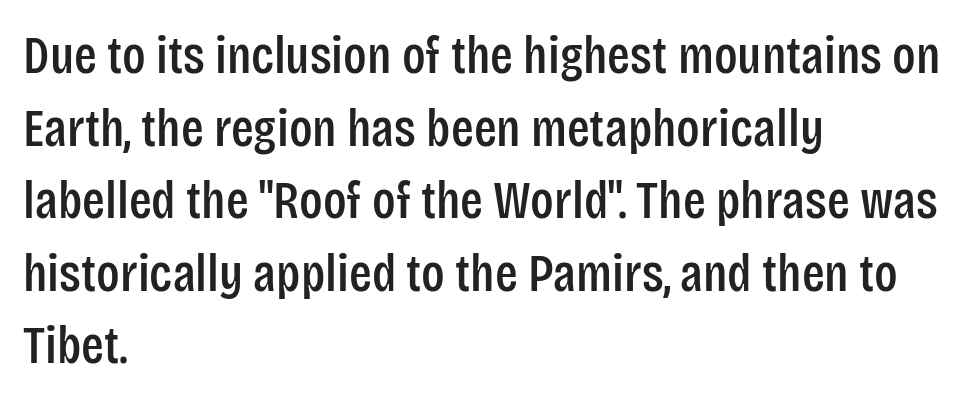
The image shows 53 px condensed sans-serif type, upright; set left-aligned, normal line spacing (1.37x), normal letter spacing, not underlined; low stroke contrast and a large x-height.
